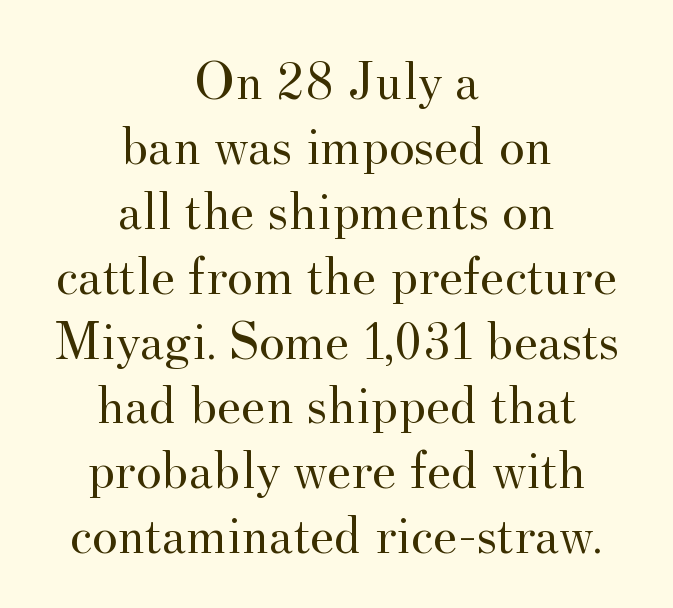
The passage shown is typeset with a serif family. Note the varied advance widths — an 'i' is clearly narrower than an 'm'. The words here are not underlined. A quiet, ordinary-to-light weight characterises the typeface.
